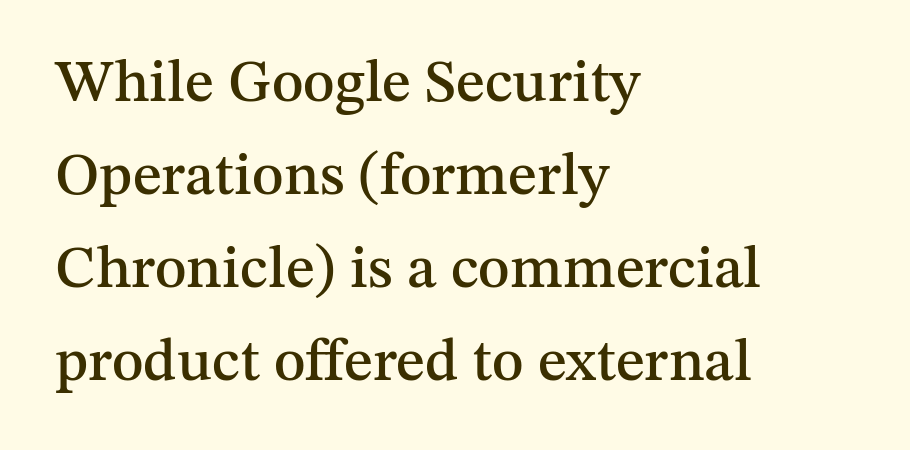
The image shows 60 px serif type, upright; set left-aligned, normal line spacing (1.55x), normal letter spacing, not underlined; medium stroke contrast and a medium x-height.
